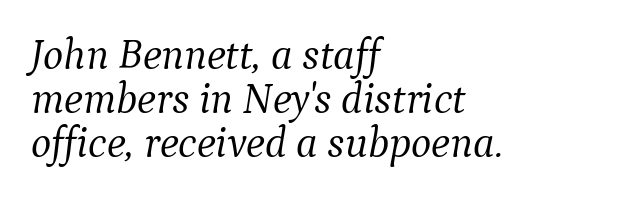
Heft: none added — not bold. Line beginnings align vertically; line endings do not. Reading down the column, the eye jumps only a short way to each next line. You could call the tracking neutral — neither tight nor loose.
